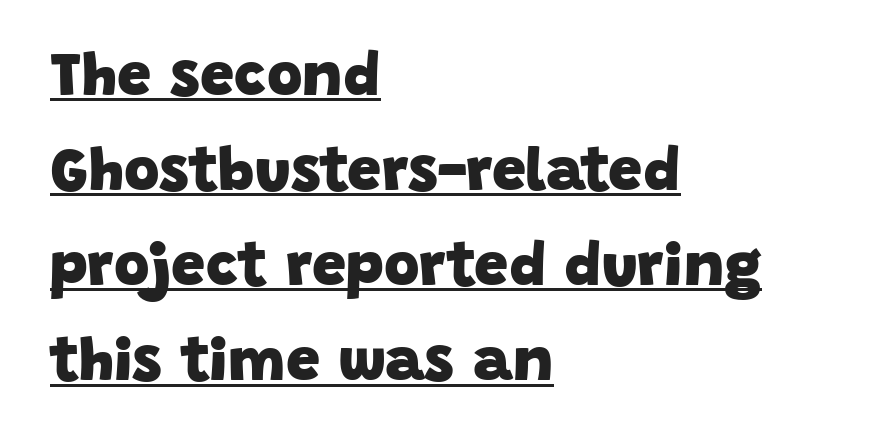
The image shows 61 px heavy sans-serif type; set left-aligned, normal line spacing (1.56x), normal letter spacing, underlined; low stroke contrast and a large x-height.
